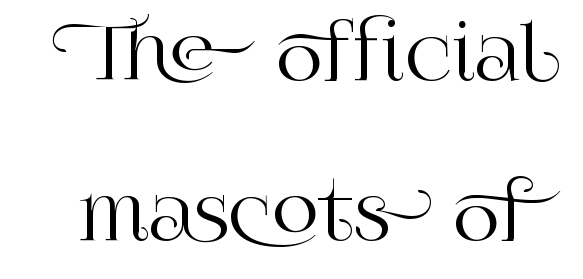
The image shows 74 px serif type, upright; set loose line spacing (2.16x), normal letter spacing, not underlined; high stroke contrast and a large x-height.
